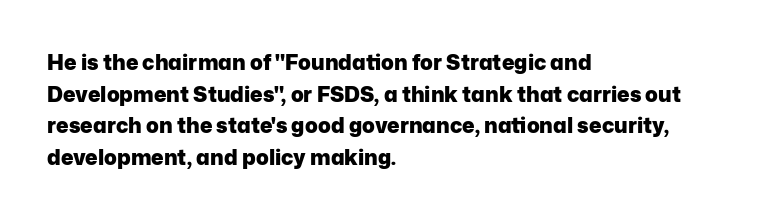
The image shows 21 px bold type, upright; set left-aligned, normal line spacing (1.51x), normal letter spacing, not underlined.
